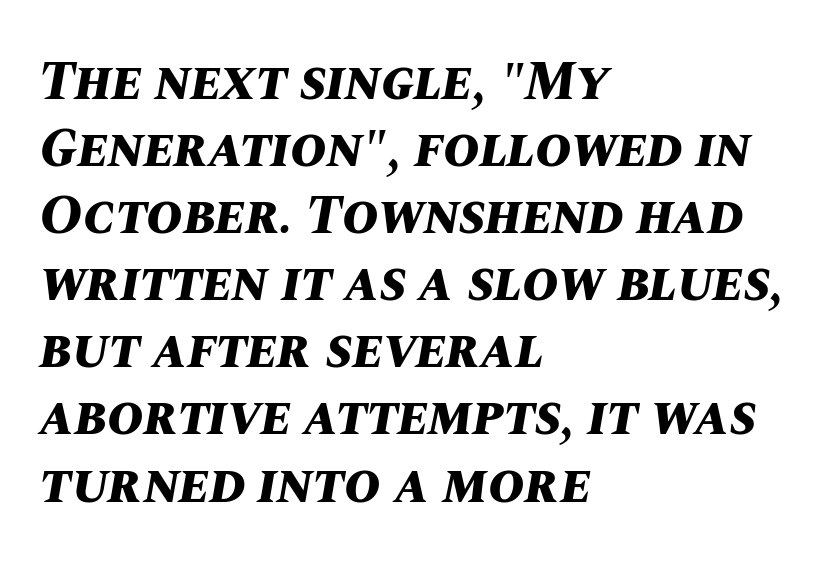
The image shows 55 px bold type, italic (leaning right); set left-aligned, line spacing 1.22x, normal letter spacing, not underlined; medium stroke contrast and a large x-height.
